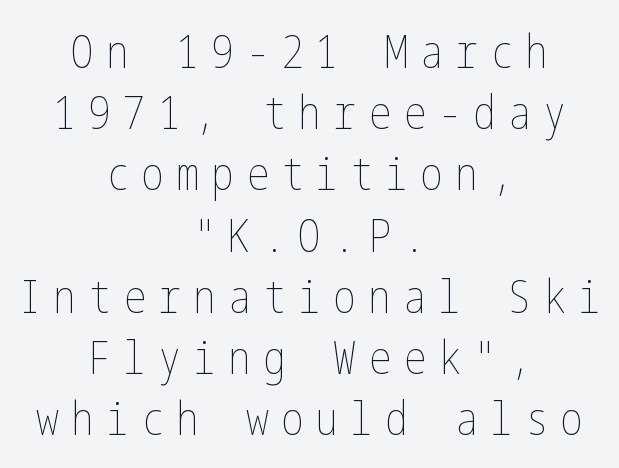
The image shows 46 px thin, condensed type, upright; set centered, normal line spacing (1.33x), unusually wide letter spacing (+0.26 em), not underlined; low stroke contrast and a medium x-height.
